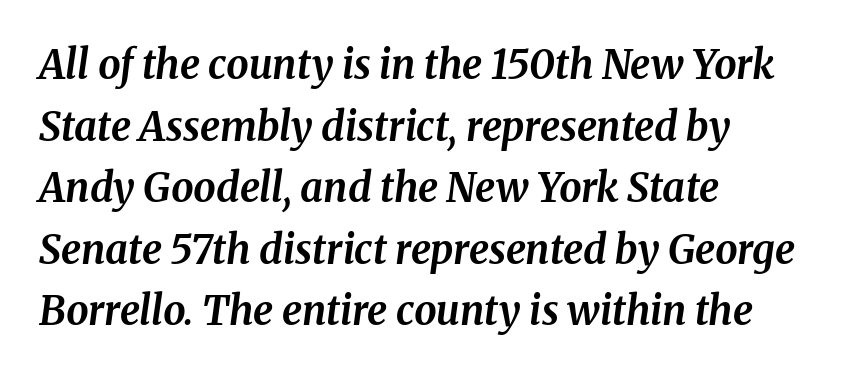
{"italic": "yes", "lean": "right", "slant_degrees": 8, "bold": "yes", "weight": "bold", "width": "normal", "stroke_contrast": "medium", "x_height": "medium", "monospaced": "no", "underline": "no", "align": "left", "line_spacing": "normal", "line_spacing_ratio": 1.54, "letter_spacing": "normal", "letter_spacing_em": 0.0, "glyph_px": 40}
